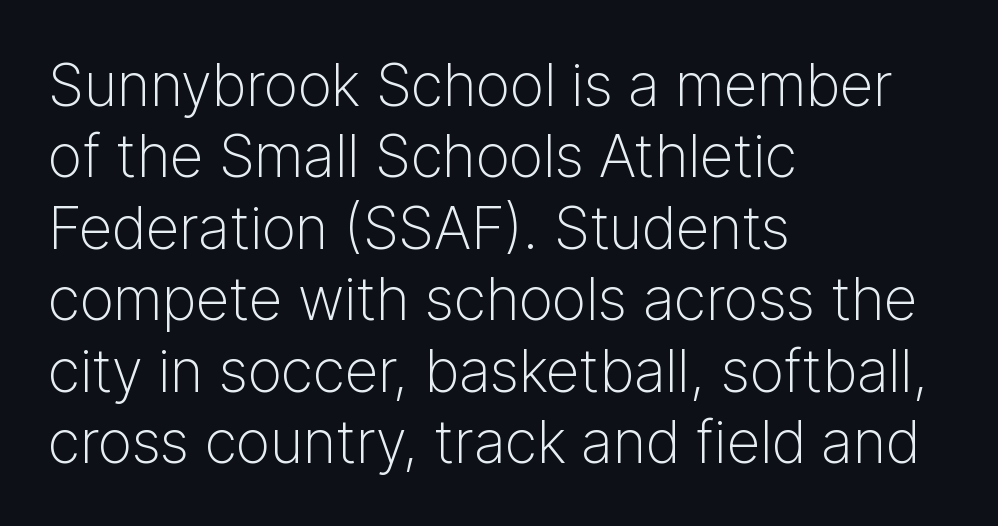
The image shows 59 px light sans-serif type, upright; set left-aligned, line spacing 1.21x, normal letter spacing, not underlined; low stroke contrast and a medium x-height.
